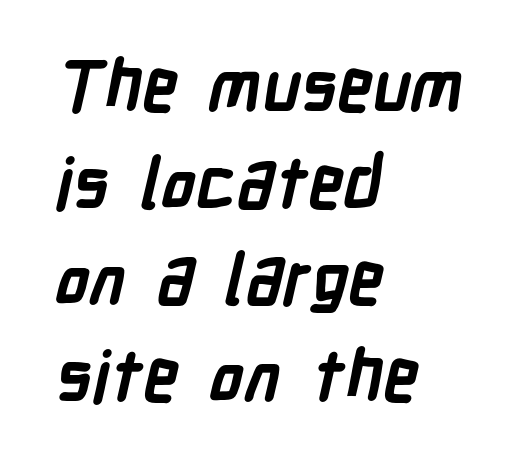
The rendering uses a bold face; every stroke is thick and dark. Left-aligned paragraph, ragged on the right. The lines sit at an ordinary, default distance from one another. Observe the ordinary spacing: letters are neighbours, not strangers.
